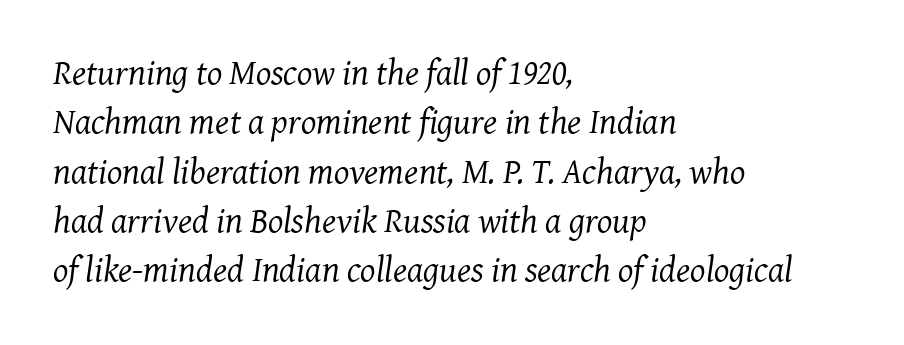
{"serif": "yes", "italic": "yes", "lean": "right", "slant_degrees": 7, "bold": "no", "weight": "regular", "width": "normal", "stroke_contrast": "medium", "x_height": "medium", "monospaced": "no", "underline": "no", "align": "left", "line_spacing": "normal", "line_spacing_ratio": 1.37, "letter_spacing": "normal", "letter_spacing_em": 0.0, "glyph_px": 36}
